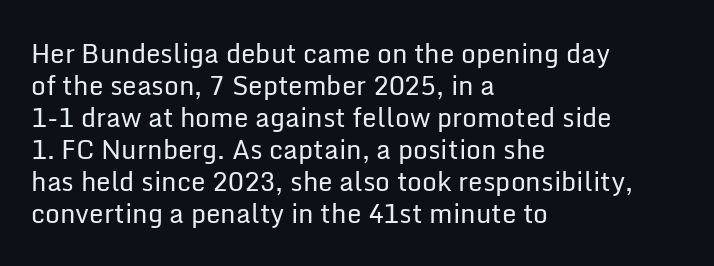
{"italic": "no", "bold": "no", "underline": "no", "align": "left", "line_spacing_ratio": 1.23, "letter_spacing": "normal", "letter_spacing_em": 0.0, "glyph_px": 26}
